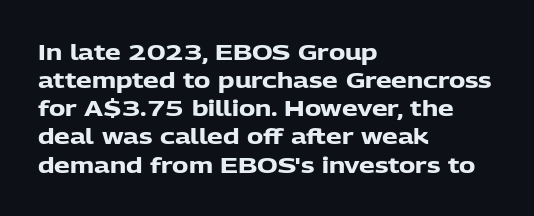
Q: Is the text bold? A: Yes.
Q: Is the text italic (slanted)? A: No, it is upright.
Q: Is the text underlined? A: No.
Q: How is the paragraph aligned? A: Left-aligned.
Q: Is the spacing between letters normal or unusually wide? A: Normal.
Q: Is the spacing between lines tight, normal or loose? A: Normal.
